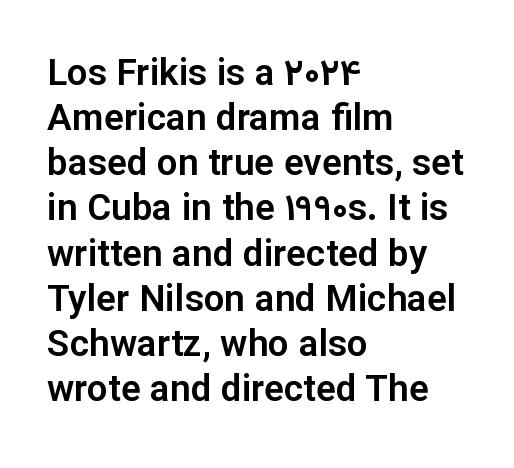
Q: Is the text italic (slanted)? A: No, it is upright.
Q: Is the typeface a serif or a sans-serif typeface? A: Sans-serif.
Q: Is the text underlined? A: No.
Q: How is the paragraph aligned? A: Left-aligned.
Q: Is the spacing between letters normal or unusually wide? A: Normal.
Q: Width (condensed, normal, or wide)? A: Normal.
Q: Stroke contrast? A: Low.
Q: x-height? A: Medium.
Q: Monospaced? A: No.
